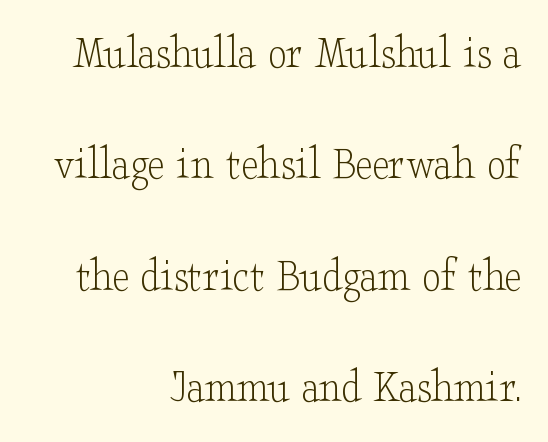
This rendering employs a face with finishing strokes, i.e., a serif. A bare baseline throughout the passage. The face used here is proportionally spaced, like ordinary book or web type. The text block is weighted toward the right margin, trailing off unevenly leftward. This sample uses plain, unmodified letter spacing. The designer dialed line spacing up above the default.
